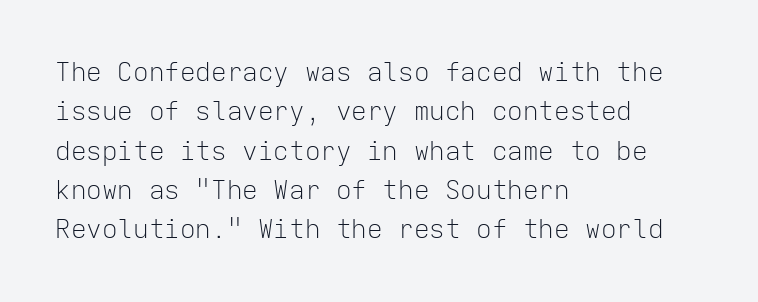
The image shows 26 px text type, upright; set left-aligned, normal line spacing (1.51x), normal letter spacing, not underlined.
